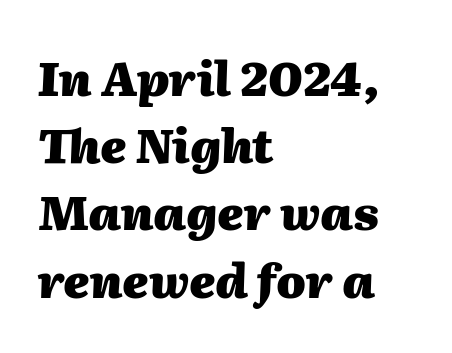
The lines in this sample share a left origin and differ only in where they stop. Spacing verdict: proportional, widths tailored to each character. Regarding leading, the lines here are spaced in the standard way. Letters rest on an invisible, unmarked baseline. This is oblique type, the kind used for emphasis or titles.
